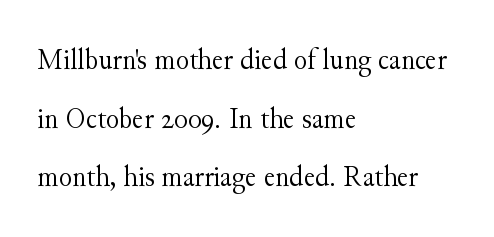
Q: Is the text bold? A: No.
Q: Is the text italic (slanted)? A: No, it is upright.
Q: Is the typeface a serif or a sans-serif typeface? A: Serif.
Q: Is the text underlined? A: No.
Q: How is the paragraph aligned? A: Left-aligned.
Q: Is the spacing between letters normal or unusually wide? A: Normal.
Q: Width (condensed, normal, or wide)? A: Normal.
Q: Stroke contrast? A: Medium.
Q: x-height? A: Small.
Q: Monospaced? A: No.
